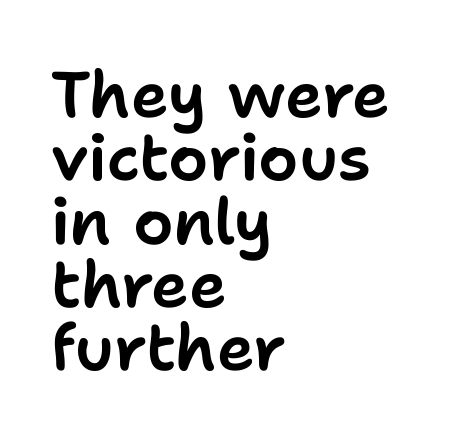
Q: Is the text italic (slanted)? A: No, it is upright.
Q: Is the typeface a serif or a sans-serif typeface? A: Sans-serif.
Q: Is the text underlined? A: No.
Q: How is the paragraph aligned? A: Left-aligned.
Q: Is the spacing between letters normal or unusually wide? A: Normal.
Q: Is the spacing between lines tight, normal or loose? A: Tight.
Q: Width (condensed, normal, or wide)? A: Normal.
Q: Stroke contrast? A: Low.
Q: x-height? A: Medium.
Q: Monospaced? A: No.
